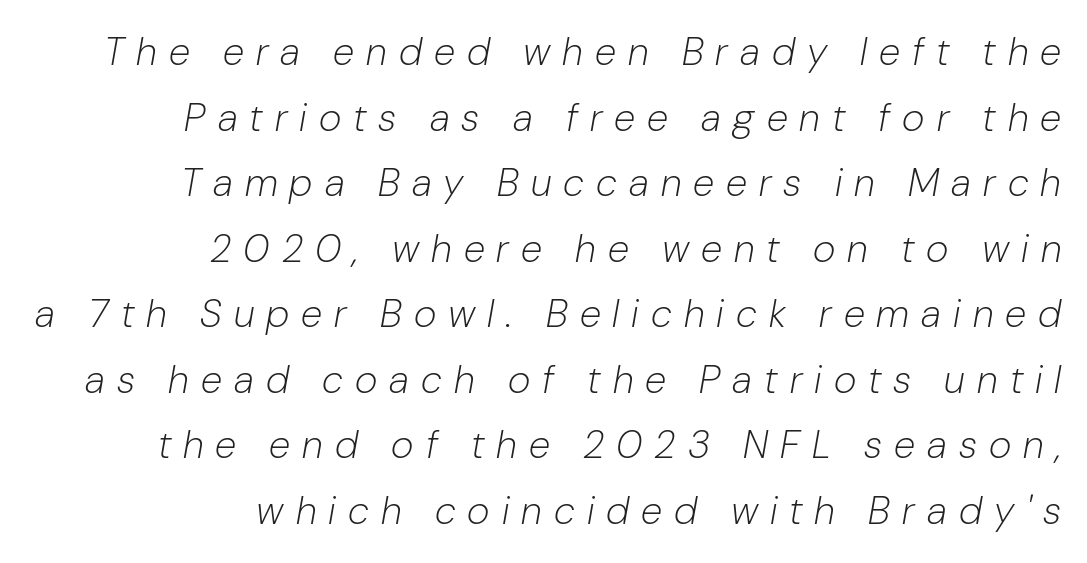
The image shows 39 px light type, italic (leaning right); set right-aligned, normal line spacing (1.68x), unusually wide letter spacing (+0.31 em), not underlined; low stroke contrast and a medium x-height.
